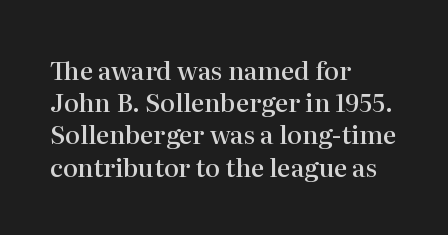
The image shows 25 px text type, upright; set left-aligned, normal line spacing (1.29x), normal letter spacing, not underlined.
